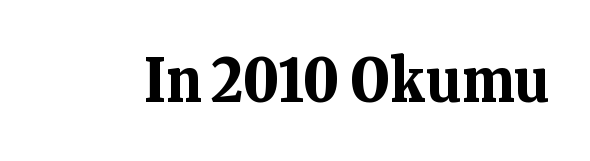
{"serif": "yes", "italic": "no", "bold": "yes", "weight": "bold", "width": "normal", "stroke_contrast": "low", "x_height": "medium", "monospaced": "no", "underline": "no", "letter_spacing": "normal", "letter_spacing_em": 0.0, "glyph_px": 60}
